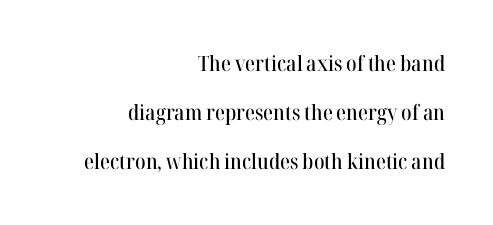
{"italic": "no", "underline": "no", "align": "right", "line_spacing": "loose", "line_spacing_ratio": 2.34, "letter_spacing": "normal", "letter_spacing_em": 0.0, "glyph_px": 21}
